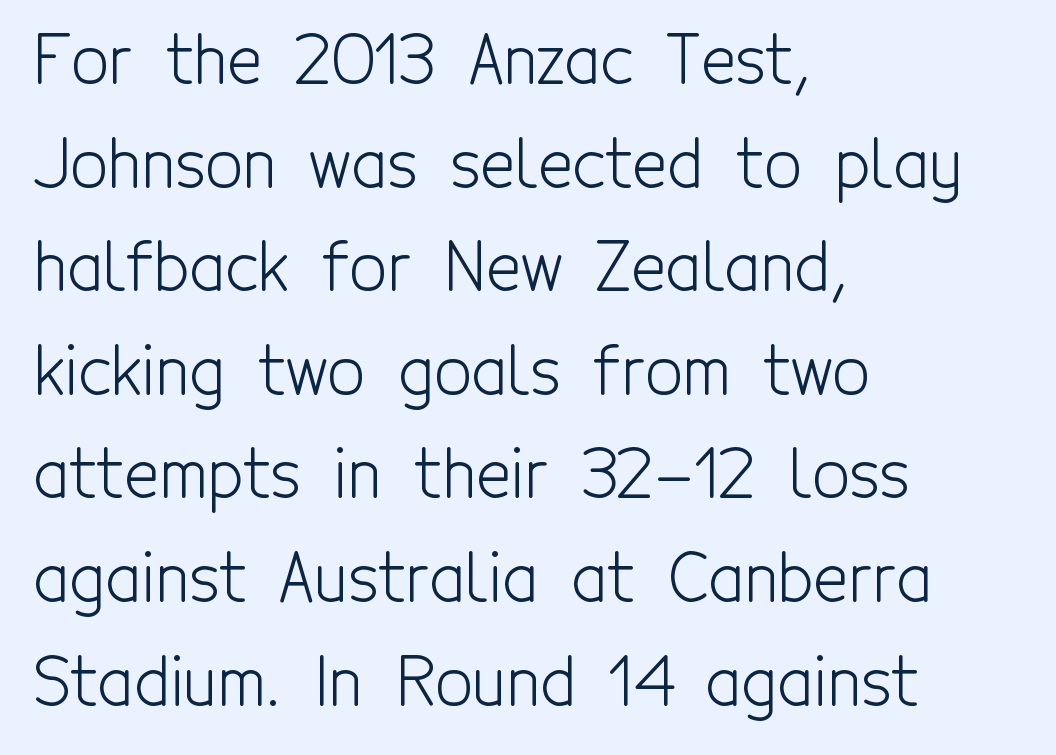
The image shows 66 px light, condensed sans-serif type, upright; set left-aligned, normal line spacing (1.57x), normal letter spacing, not underlined; a medium x-height.
